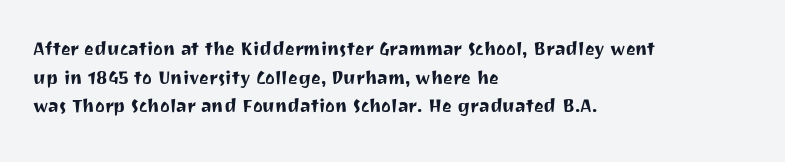
The image shows 23 px text type, upright; set left-aligned, normal line spacing (1.25x), normal letter spacing, not underlined.
